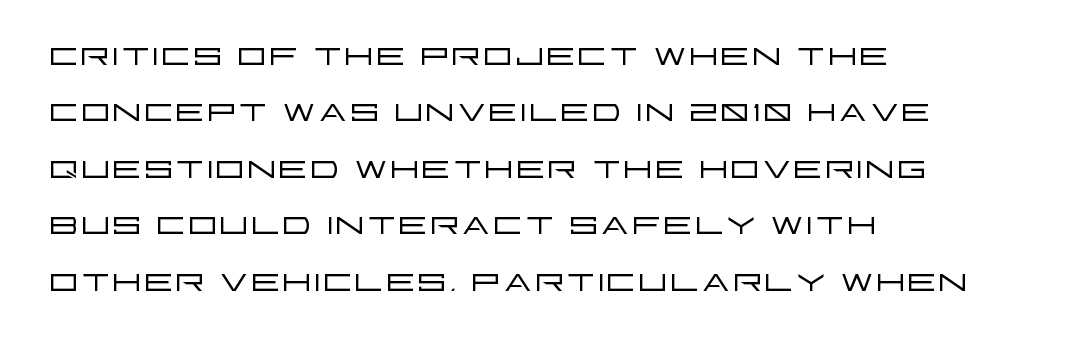
The weight tops out at a normal text grade. Is this a fixed-width face? No — the glyphs have proportional, varying widths. Quick note: underline off. The compositor pushed each line to the left boundary. Italic? Not at all — the glyphs are vertical. This sample uses a sans-serif face.
